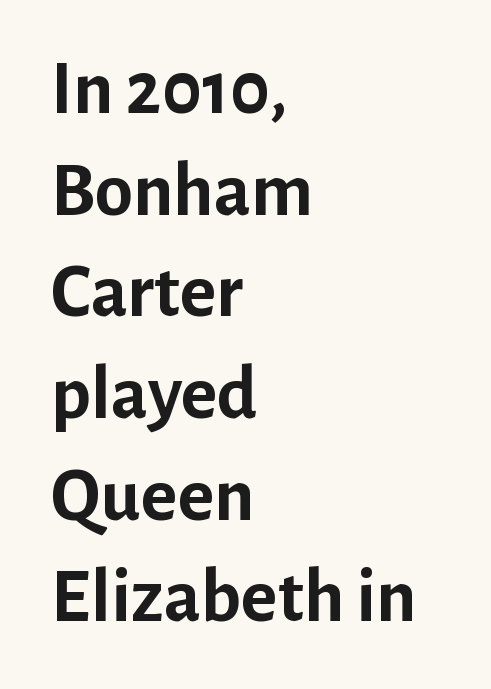
The image shows 77 px semibold sans-serif type, upright; set left-aligned, normal line spacing (1.32x), normal letter spacing, not underlined; low stroke contrast and a medium x-height.
